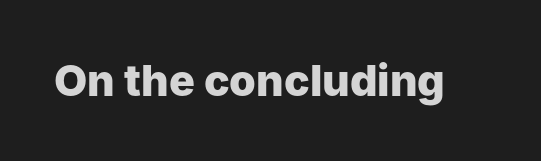
{"serif": "no", "italic": "no", "bold": "yes", "weight": "heavy", "width": "normal", "stroke_contrast": "low", "x_height": "medium", "monospaced": "no", "underline": "no", "letter_spacing": "normal", "letter_spacing_em": 0.0, "glyph_px": 43}
